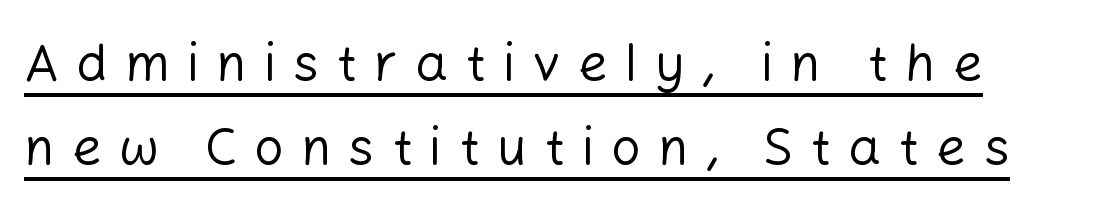
Unlike italic type, these characters show no tilt at all. This rendering features underlined lettering. Honestly, the row spacing looks completely unremarkable. These lines have a slow, spaced-out rhythm from letter to letter.
